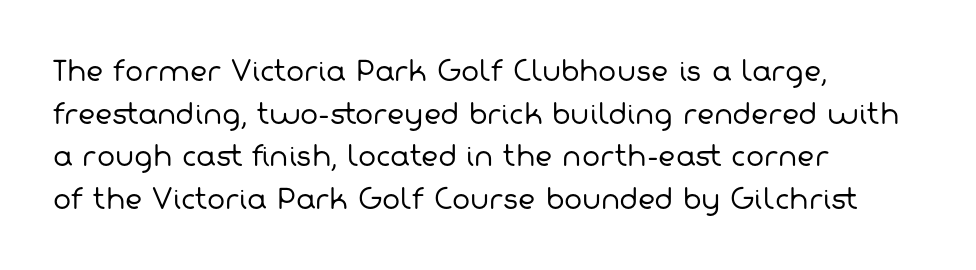
{"bold": "no", "underline": "no", "align": "left", "line_spacing": "normal", "line_spacing_ratio": 1.58, "letter_spacing": "normal", "letter_spacing_em": 0.0, "glyph_px": 27}
